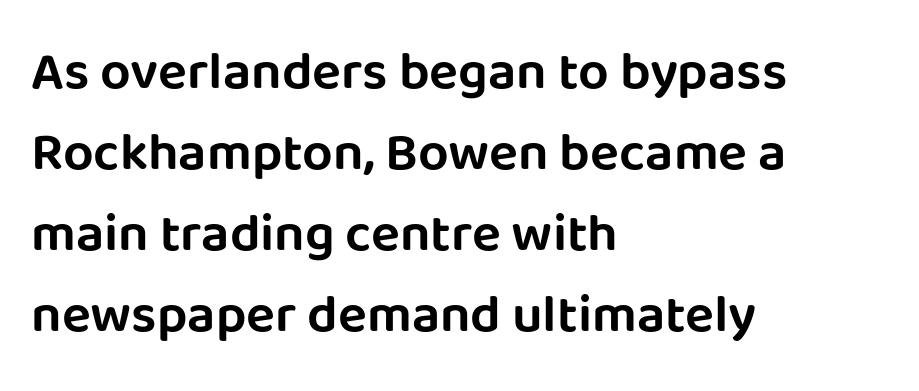
{"serif": "no", "italic": "no", "width": "normal", "stroke_contrast": "low", "x_height": "large", "monospaced": "no", "underline": "no", "align": "left", "line_spacing": "normal", "line_spacing_ratio": 1.5, "letter_spacing": "normal", "letter_spacing_em": 0.0, "glyph_px": 54}
